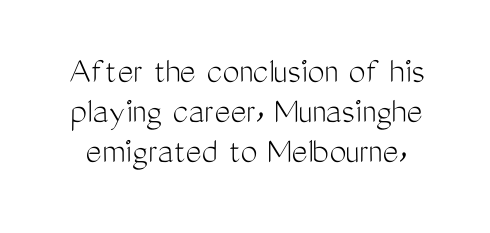
{"serif": "no", "italic": "no", "bold": "no", "weight": "light", "width": "condensed", "stroke_contrast": "medium", "x_height": "medium", "monospaced": "no", "underline": "no", "line_spacing": "tight", "line_spacing_ratio": 1.05, "letter_spacing": "normal", "letter_spacing_em": 0.0, "glyph_px": 38}
